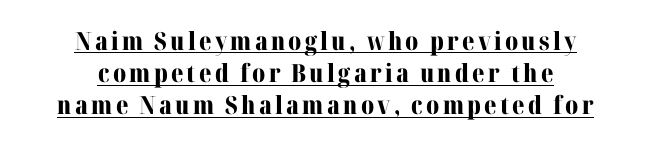
The image shows 25 px bold type, upright; set centered, normal line spacing (1.29x), underlined.
